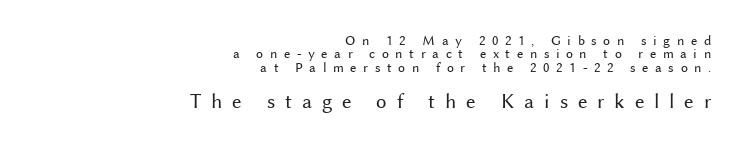
The specimen reads as upright at a glance. Between one letter and the next there's a generous, obvious gap. A student would notice the bottom passage is typeset larger than what precedes it. The ragged edge is on the left, which tells us the setting is flush right. Underlining? Definitely not there.
